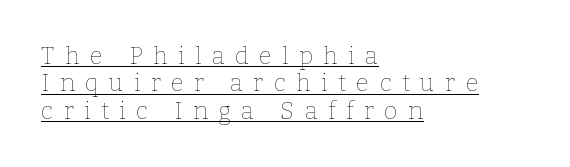
Q: Is the text bold? A: No.
Q: Is the text italic (slanted)? A: No, it is upright.
Q: Is the text underlined? A: Yes.
Q: How is the paragraph aligned? A: Left-aligned.
Q: Is the spacing between letters normal or unusually wide? A: Unusually wide.
Q: Is the spacing between lines tight, normal or loose? A: Tight.
